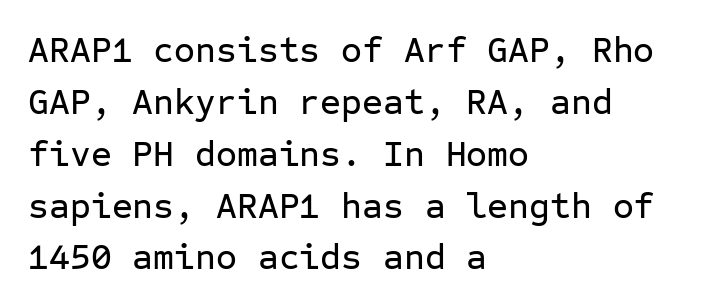
The image shows 36 px sans-serif type, upright, monospaced; set left-aligned, normal line spacing (1.44x), normal letter spacing, not underlined; low stroke contrast and a medium x-height.
